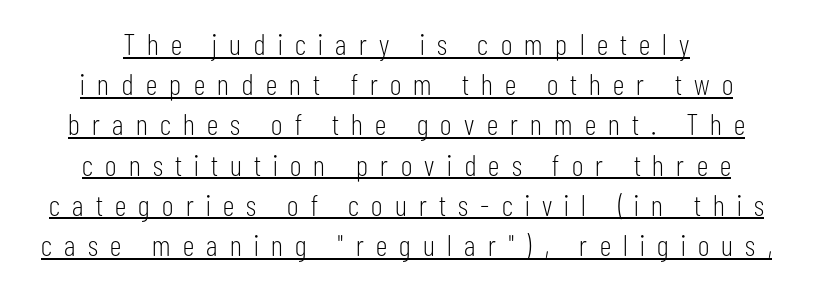
{"serif": "no", "italic": "no", "bold": "no", "weight": "light", "width": "condensed", "stroke_contrast": "low", "x_height": "medium", "monospaced": "no", "underline": "yes", "line_spacing": "normal", "line_spacing_ratio": 1.34, "letter_spacing": "wide", "letter_spacing_em": 0.41, "glyph_px": 30}
